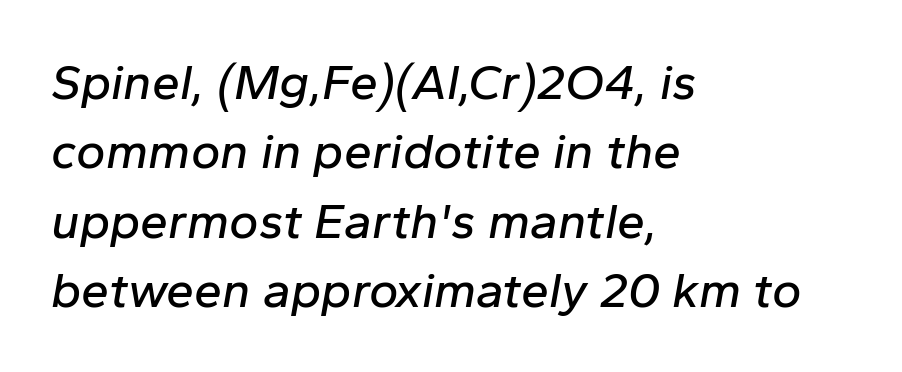
{"italic": "yes", "lean": "right", "slant_degrees": 10, "width": "normal", "stroke_contrast": "low", "x_height": "medium", "monospaced": "no", "underline": "no", "align": "left", "line_spacing": "normal", "line_spacing_ratio": 1.39, "letter_spacing": "normal", "letter_spacing_em": 0.0, "glyph_px": 50}
